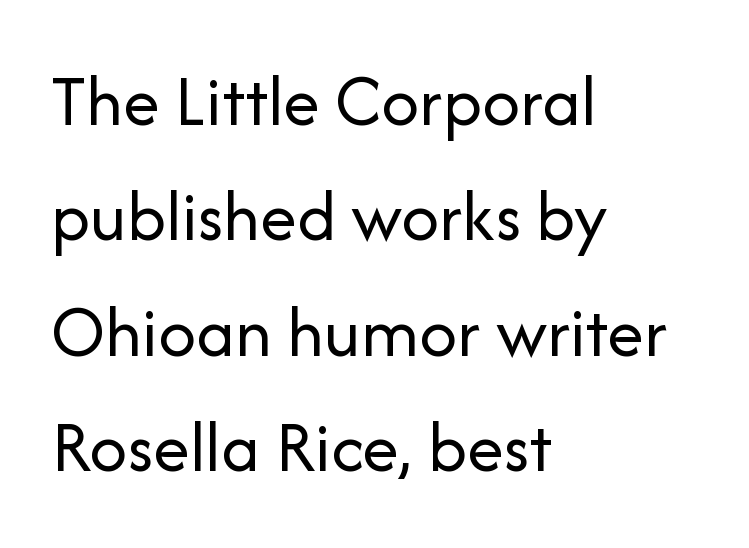
{"serif": "no", "italic": "no", "bold": "no", "weight": "regular", "width": "normal", "stroke_contrast": "low", "x_height": "medium", "monospaced": "no", "underline": "no", "align": "left", "line_spacing": "normal", "line_spacing_ratio": 1.56, "letter_spacing": "normal", "letter_spacing_em": 0.0, "glyph_px": 74}
